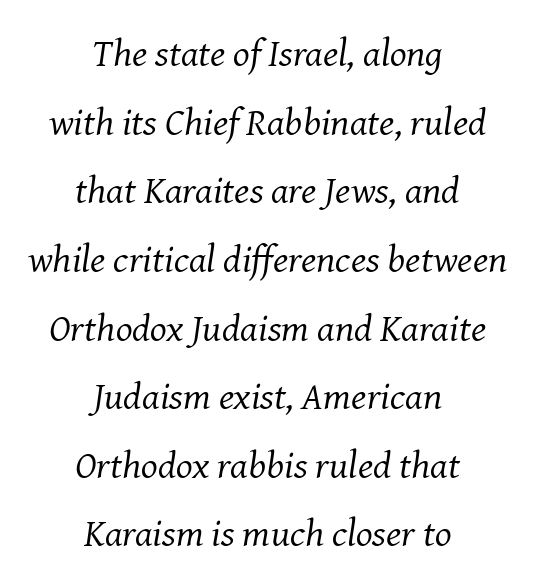
Q: Is the text bold? A: No.
Q: Is the text italic (slanted)? A: Yes, it leans right by about 8 degrees.
Q: Is the typeface a serif or a sans-serif typeface? A: Serif.
Q: Is the text underlined? A: No.
Q: How is the paragraph aligned? A: Centered.
Q: Is the spacing between letters normal or unusually wide? A: Normal.
Q: Width (condensed, normal, or wide)? A: Normal.
Q: Stroke contrast? A: Medium.
Q: x-height? A: Medium.
Q: Monospaced? A: No.
